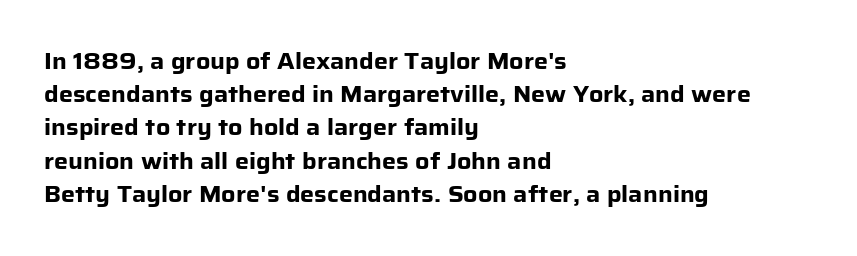
The image shows 22 px bold type, upright; set left-aligned, normal line spacing (1.51x), normal letter spacing, not underlined.
